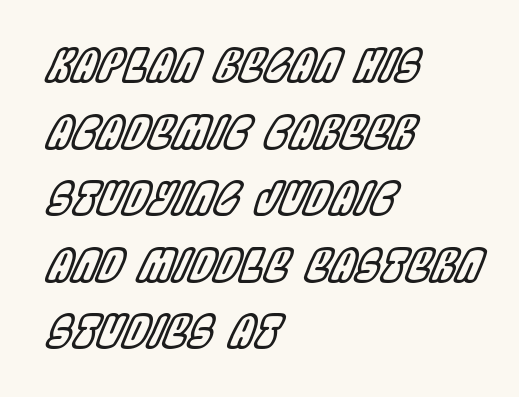
The image shows 45 px condensed type, italic (leaning right); set left-aligned, normal line spacing (1.48x), normal letter spacing, not underlined; a large x-height.
